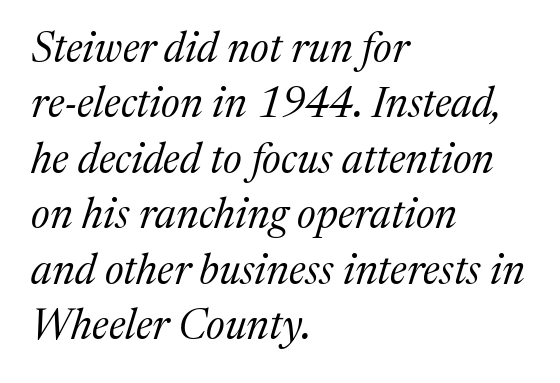
Q: Is the text bold? A: No.
Q: Is the text italic (slanted)? A: Yes, it leans right by about 17 degrees.
Q: Is the typeface a serif or a sans-serif typeface? A: Serif.
Q: Is the text underlined? A: No.
Q: How is the paragraph aligned? A: Left-aligned.
Q: Is the spacing between letters normal or unusually wide? A: Normal.
Q: Is the spacing between lines tight, normal or loose? A: Normal.
Q: Width (condensed, normal, or wide)? A: Normal.
Q: Stroke contrast? A: Medium.
Q: x-height? A: Medium.
Q: Monospaced? A: No.
